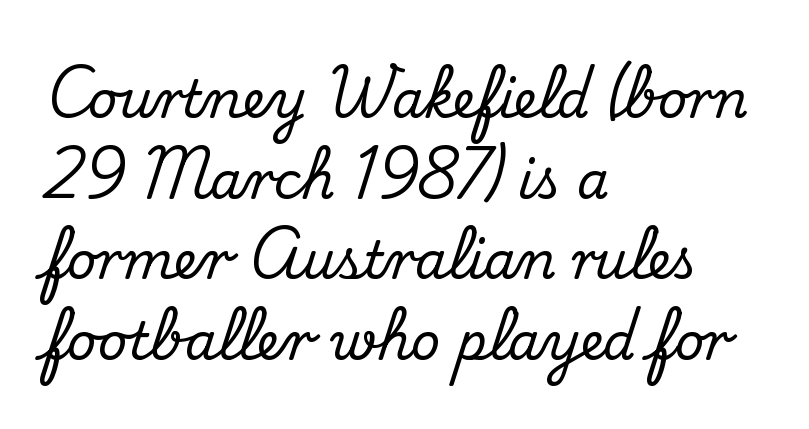
You could not count columns in this text — the font is proportionally spaced. Is this a sans? No — the strokes have serifs. Any mark beneath the type? The region is blank. Line starts are locked; line ends wander. This sample keeps an unexceptional amount of space between lines.
